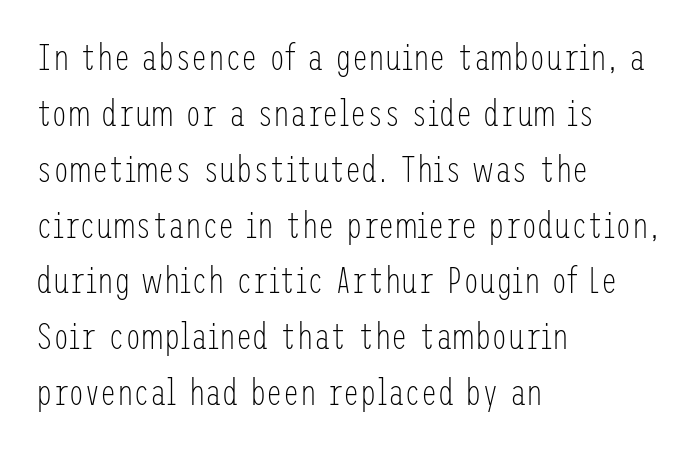
The image shows 37 px light, condensed sans-serif type, upright; set left-aligned, normal line spacing (1.51x), normal letter spacing, not underlined; low stroke contrast and a medium x-height.
